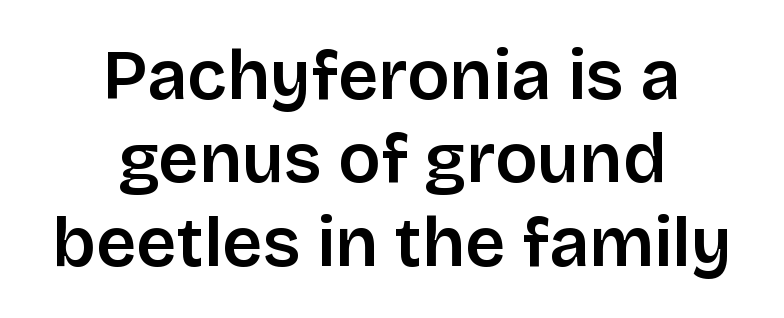
The image shows 70 px sans-serif type, upright; set centered, line spacing 1.19x, normal letter spacing, not underlined; low stroke contrast and a large x-height.
